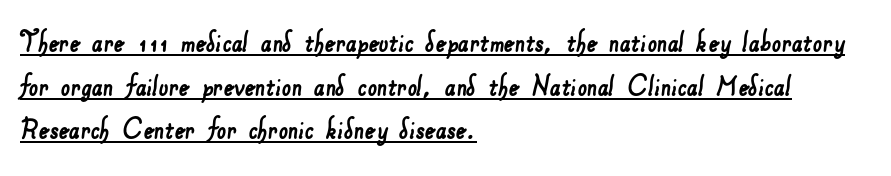
Q: Is the typeface a serif or a sans-serif typeface? A: Sans-serif.
Q: Is the text underlined? A: Yes.
Q: How is the paragraph aligned? A: Left-aligned.
Q: Is the spacing between letters normal or unusually wide? A: Normal.
Q: Is the spacing between lines tight, normal or loose? A: Normal.
Q: Width (condensed, normal, or wide)? A: Normal.
Q: Stroke contrast? A: Low.
Q: x-height? A: Small.
Q: Monospaced? A: No.
